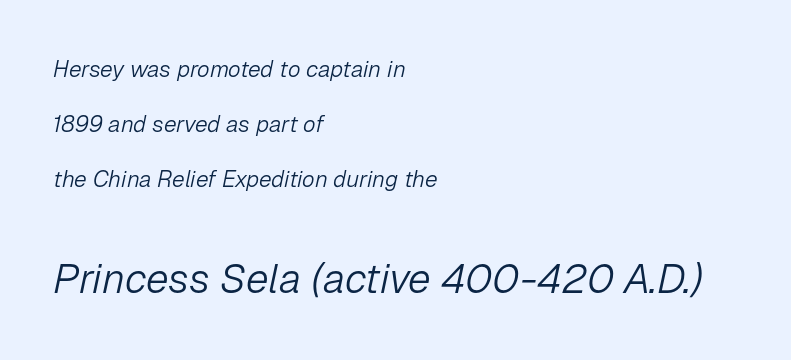
{"italic": "yes", "lean": "right", "slant_degrees": 12, "bold": "no", "weight": "light", "width": "normal", "stroke_contrast": "low", "x_height": "medium", "monospaced": "no", "underline": "no", "align": "left", "line_spacing": "loose", "line_spacing_ratio": 2.4, "letter_spacing": "normal", "letter_spacing_em": 0.0, "larger_block": "second", "size_ratio": 1.78, "glyph_px": 41}
